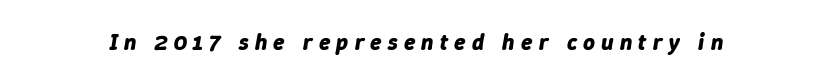
Q: Is the text bold? A: Yes.
Q: Is the text italic (slanted)? A: Yes, it leans right by about 9 degrees.
Q: Is the text underlined? A: No.
Q: Is the spacing between letters normal or unusually wide? A: Unusually wide.
